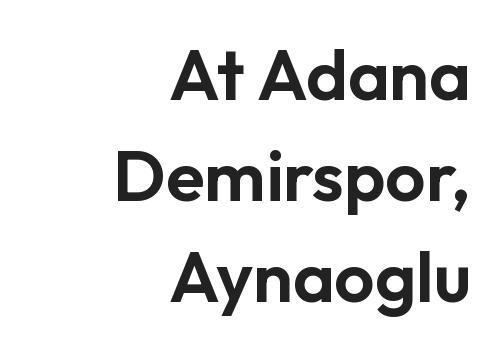
Observe the absence of serifs on each vertical stroke in this sample. Reading down the block, your eye finds every line finishing at a fixed right position. Normally led — the rows are evenly, conventionally spaced. In terms of posture, this sample is upright.
